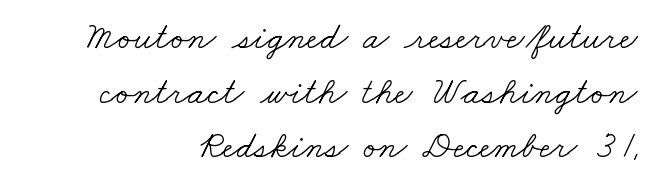
Q: Is the text bold? A: No.
Q: Is the typeface a serif or a sans-serif typeface? A: Serif.
Q: Is the text underlined? A: No.
Q: How is the paragraph aligned? A: Right-aligned.
Q: Is the spacing between letters normal or unusually wide? A: Normal.
Q: Is the spacing between lines tight, normal or loose? A: Normal.
Q: Width (condensed, normal, or wide)? A: Wide.
Q: Stroke contrast? A: Low.
Q: x-height? A: Small.
Q: Monospaced? A: No.
